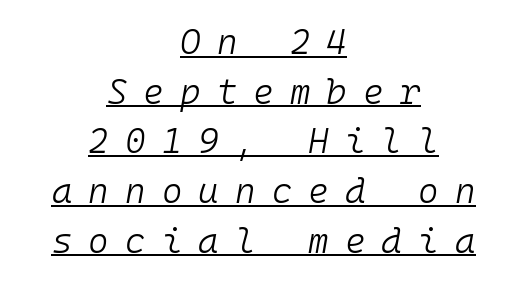
The image shows 35 px light type, italic (leaning right), monospaced; set centered, normal line spacing (1.42x), unusually wide letter spacing (+0.46 em), underlined; low stroke contrast and a medium x-height.
